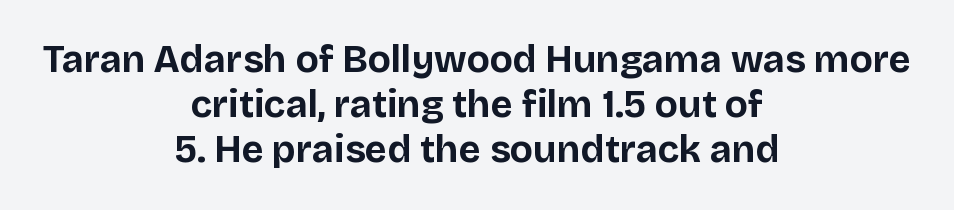
Q: Is the text bold? A: Yes.
Q: Is the text italic (slanted)? A: No, it is upright.
Q: Is the typeface a serif or a sans-serif typeface? A: Sans-serif.
Q: Is the text underlined? A: No.
Q: How is the paragraph aligned? A: Centered.
Q: Is the spacing between letters normal or unusually wide? A: Normal.
Q: Width (condensed, normal, or wide)? A: Normal.
Q: Stroke contrast? A: Low.
Q: x-height? A: Large.
Q: Monospaced? A: No.
